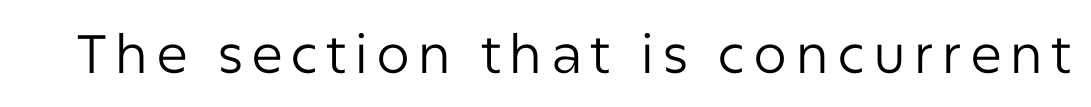
Q: Is the text bold? A: No.
Q: Is the text italic (slanted)? A: No, it is upright.
Q: Is the typeface a serif or a sans-serif typeface? A: Sans-serif.
Q: Is the text underlined? A: No.
Q: Width (condensed, normal, or wide)? A: Normal.
Q: Stroke contrast? A: Low.
Q: x-height? A: Medium.
Q: Monospaced? A: No.
